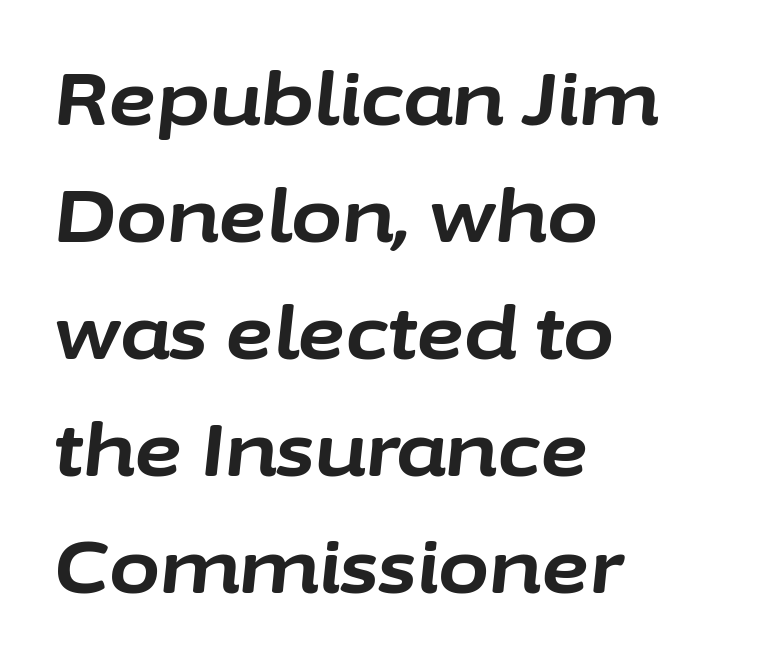
Q: Is the text bold? A: Yes.
Q: Is the text italic (slanted)? A: Yes, it leans right by about 6 degrees.
Q: Is the text underlined? A: No.
Q: How is the paragraph aligned? A: Left-aligned.
Q: Is the spacing between letters normal or unusually wide? A: Normal.
Q: Is the spacing between lines tight, normal or loose? A: Normal.
Q: Width (condensed, normal, or wide)? A: Normal.
Q: Stroke contrast? A: Low.
Q: x-height? A: Medium.
Q: Monospaced? A: No.
